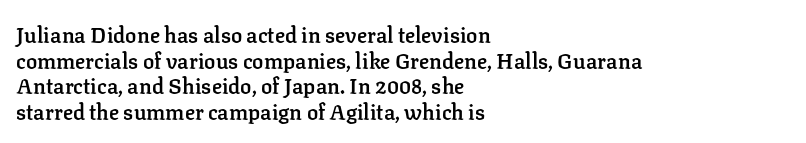
Nobody drew a line under any word here. The letters stand straight up with perfectly vertical stems. Emphasis by weight is partial: semibold. Nobody touched the tracking dial on this one. Compared with a centered layout, this one pins lines to the left instead.
